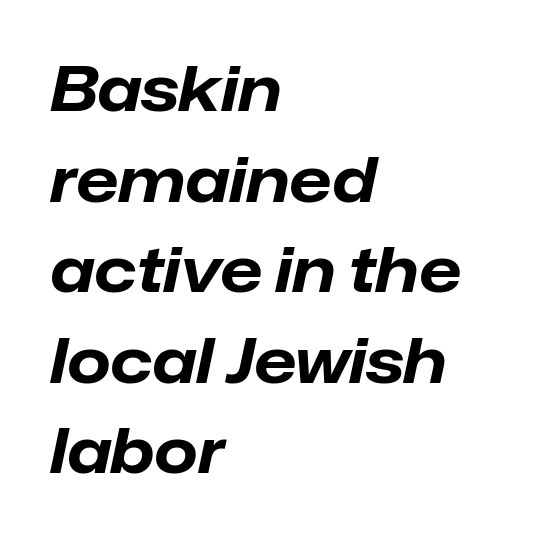
The image shows 62 px bold type, italic (leaning right); set left-aligned, normal line spacing (1.46x), normal letter spacing, not underlined; low stroke contrast and a medium x-height.
